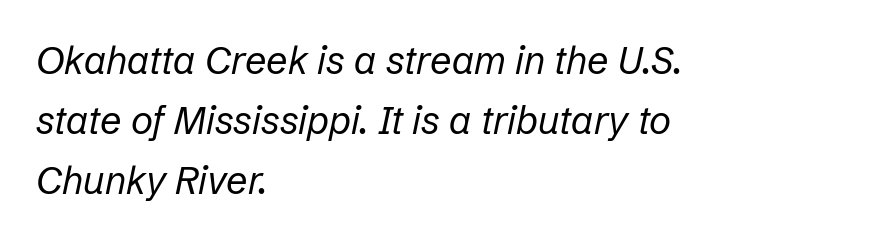
{"italic": "yes", "lean": "right", "slant_degrees": 12, "bold": "no", "weight": "regular", "width": "normal", "stroke_contrast": "low", "x_height": "medium", "monospaced": "no", "underline": "no", "align": "left", "line_spacing": "normal", "line_spacing_ratio": 1.58, "letter_spacing": "normal", "letter_spacing_em": 0.0, "glyph_px": 38}
